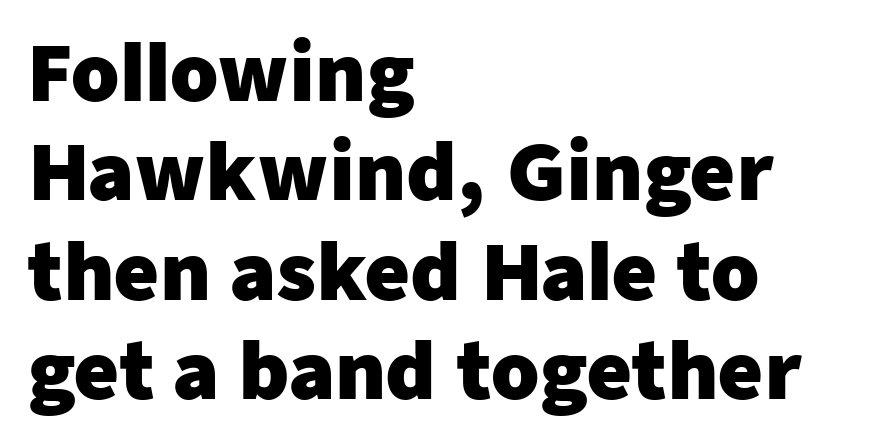
The image shows 77 px heavy sans-serif type, upright; set left-aligned, normal line spacing (1.29x), normal letter spacing, not underlined; low stroke contrast and a medium x-height.
